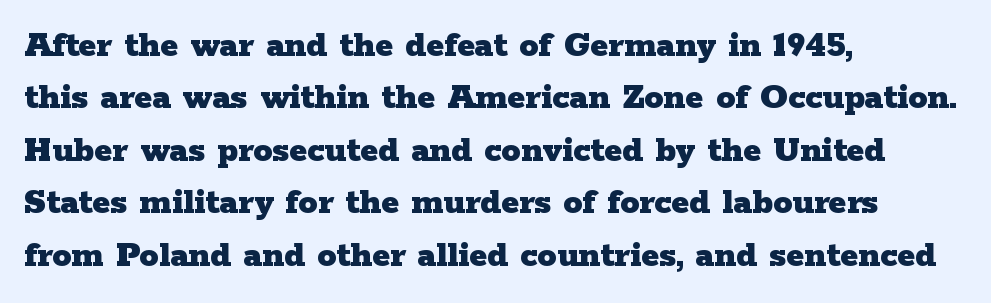
The image shows 38 px heavy, wide serif type, upright; set left-aligned, normal line spacing (1.38x), normal letter spacing, not underlined; low stroke contrast and a medium x-height.
